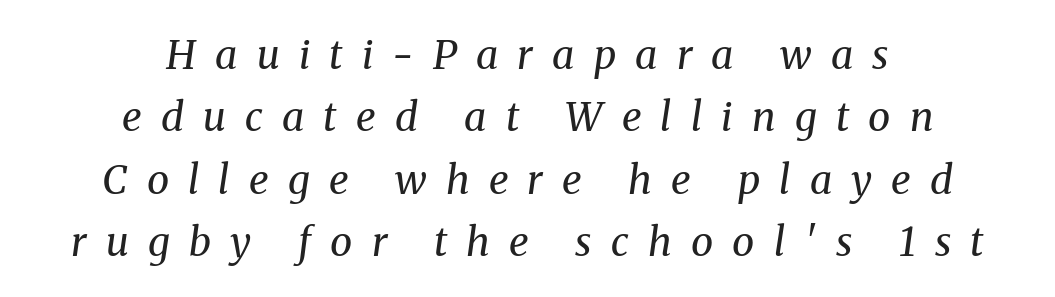
The image shows 40 px regular-weight serif type, italic (leaning right); set centered, normal line spacing (1.56x), unusually wide letter spacing (+0.48 em), not underlined; medium stroke contrast and a medium x-height.
